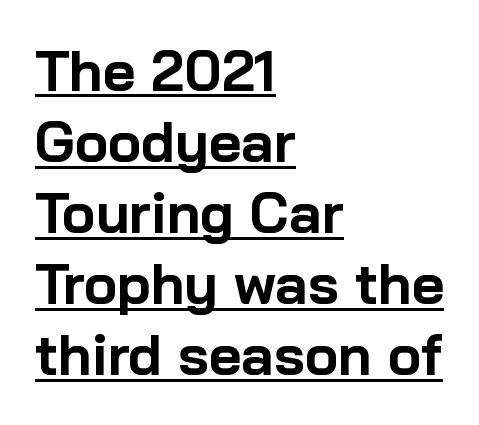
The image shows 56 px bold sans-serif type, upright; set left-aligned, normal line spacing (1.27x), normal letter spacing, underlined; low stroke contrast and a medium x-height.
